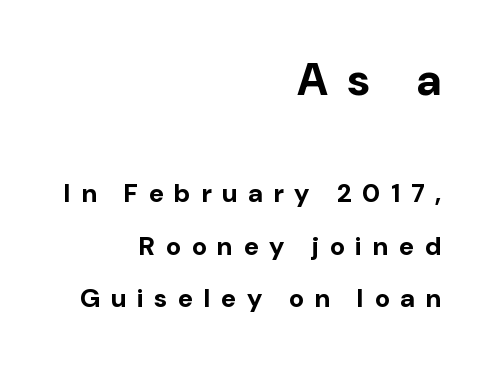
The image shows 45 px bold sans-serif type, upright; set right-aligned, loose line spacing (2.01x), unusually wide letter spacing (+0.42 em), not underlined; the first (top) block is 1.73x larger; low stroke contrast and a medium x-height.
